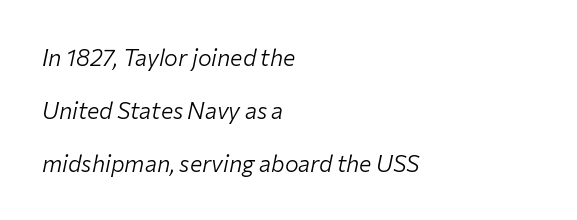
The cut favours lightness, reaching ordinary text weight at its darkest. Has an underline been added? It has not. The tracking reads as untouched default to a designer's eye. What's the leading like? Stretched, with rows far apart. Is the block centered? No — it sits flush against the left margin. The face used here has a pronounced slope to its letters.
